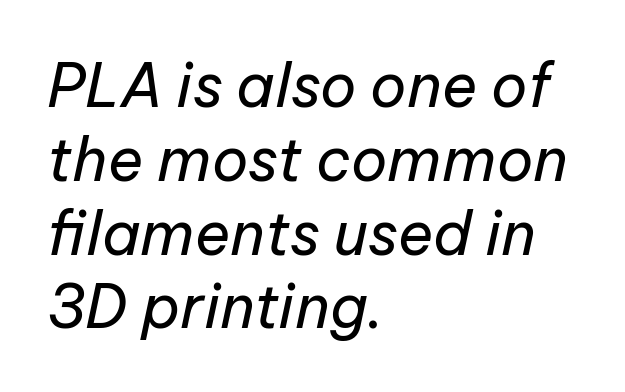
Q: Is the text bold? A: No.
Q: Is the text italic (slanted)? A: Yes, it leans right by about 12 degrees.
Q: Is the text underlined? A: No.
Q: How is the paragraph aligned? A: Left-aligned.
Q: Is the spacing between letters normal or unusually wide? A: Normal.
Q: Width (condensed, normal, or wide)? A: Normal.
Q: Stroke contrast? A: Low.
Q: x-height? A: Medium.
Q: Monospaced? A: No.
